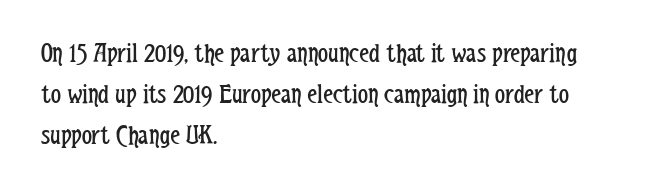
Q: Is the text bold? A: No.
Q: Is the text italic (slanted)? A: No, it is upright.
Q: Is the typeface a serif or a sans-serif typeface? A: Sans-serif.
Q: Is the text underlined? A: No.
Q: How is the paragraph aligned? A: Left-aligned.
Q: Is the spacing between letters normal or unusually wide? A: Normal.
Q: Is the spacing between lines tight, normal or loose? A: Normal.
Q: Width (condensed, normal, or wide)? A: Condensed.
Q: Stroke contrast? A: Low.
Q: x-height? A: Medium.
Q: Monospaced? A: No.
